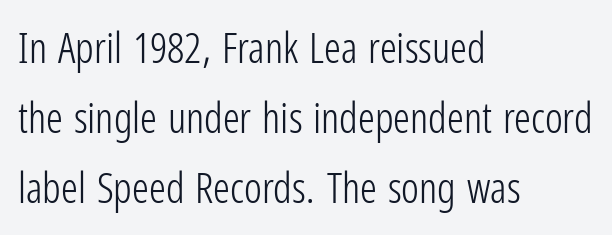
Q: Is the text bold? A: No.
Q: Is the text italic (slanted)? A: No, it is upright.
Q: Is the typeface a serif or a sans-serif typeface? A: Sans-serif.
Q: Is the text underlined? A: No.
Q: How is the paragraph aligned? A: Left-aligned.
Q: Is the spacing between letters normal or unusually wide? A: Normal.
Q: Is the spacing between lines tight, normal or loose? A: Normal.
Q: Width (condensed, normal, or wide)? A: Condensed.
Q: Stroke contrast? A: Low.
Q: x-height? A: Medium.
Q: Monospaced? A: No.
